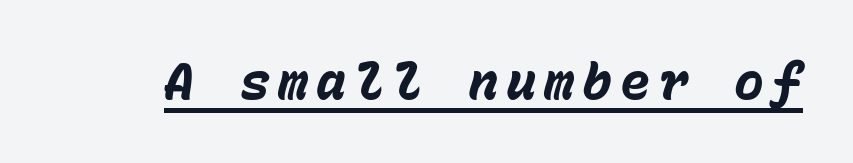
{"italic": "yes", "lean": "right", "slant_degrees": 15, "bold": "yes", "weight": "heavy", "width": "normal", "stroke_contrast": "low", "x_height": "medium", "monospaced": "yes", "underline": "yes", "glyph_px": 50}
